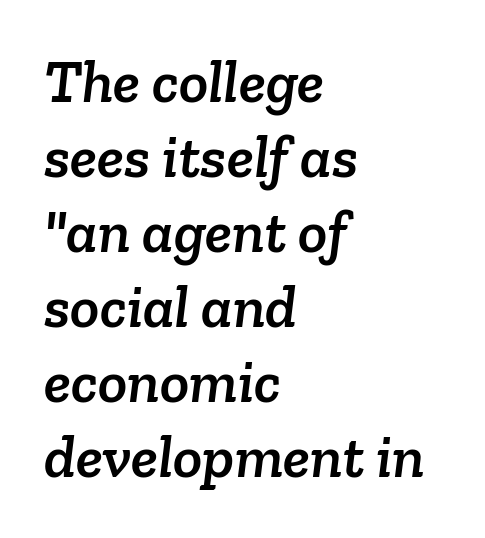
{"serif": "yes", "width": "normal", "stroke_contrast": "low", "x_height": "medium", "monospaced": "no", "underline": "no", "align": "left", "line_spacing_ratio": 1.23, "letter_spacing": "normal", "letter_spacing_em": 0.0, "glyph_px": 61}
